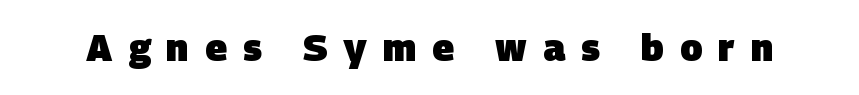
Q: Is the text bold? A: Yes.
Q: Is the typeface a serif or a sans-serif typeface? A: Sans-serif.
Q: Is the text underlined? A: No.
Q: Is the spacing between letters normal or unusually wide? A: Unusually wide.
Q: Width (condensed, normal, or wide)? A: Normal.
Q: Stroke contrast? A: Low.
Q: x-height? A: Large.
Q: Monospaced? A: No.
